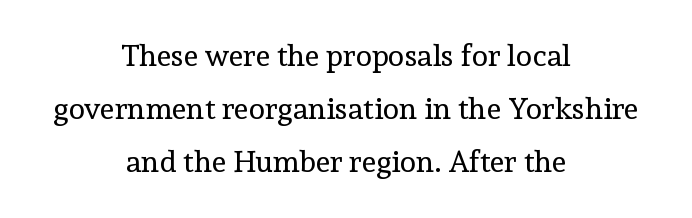
Is this a fixed-width face? No — the glyphs have proportional, varying widths. The space beneath each line is pristine and unruled. Observe the ordinary spacing: letters are neighbours, not strangers. Horizontal alignment here is central, giving a formal, balanced look.
